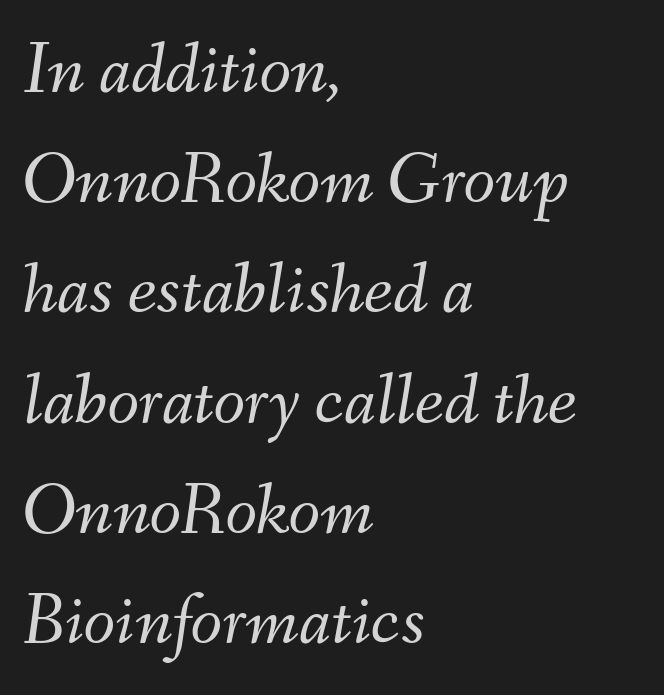
The image shows 73 px light type, italic (leaning right); set left-aligned, normal line spacing (1.51x), normal letter spacing, not underlined; medium stroke contrast and a small x-height.
